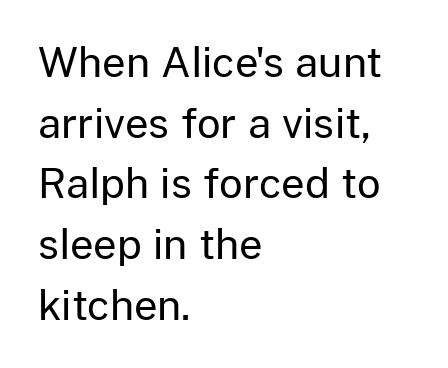
Has an underline been added? It has not. Does the copy run flush right? No — it runs flush left. Do the characters align in a grid? No, the font is proportional. The gaps between neighbouring characters are ordinary and unremarkable. Unlike italic type, these characters show no tilt at all. Think standard paragraph weight, or any step lighter than that.
